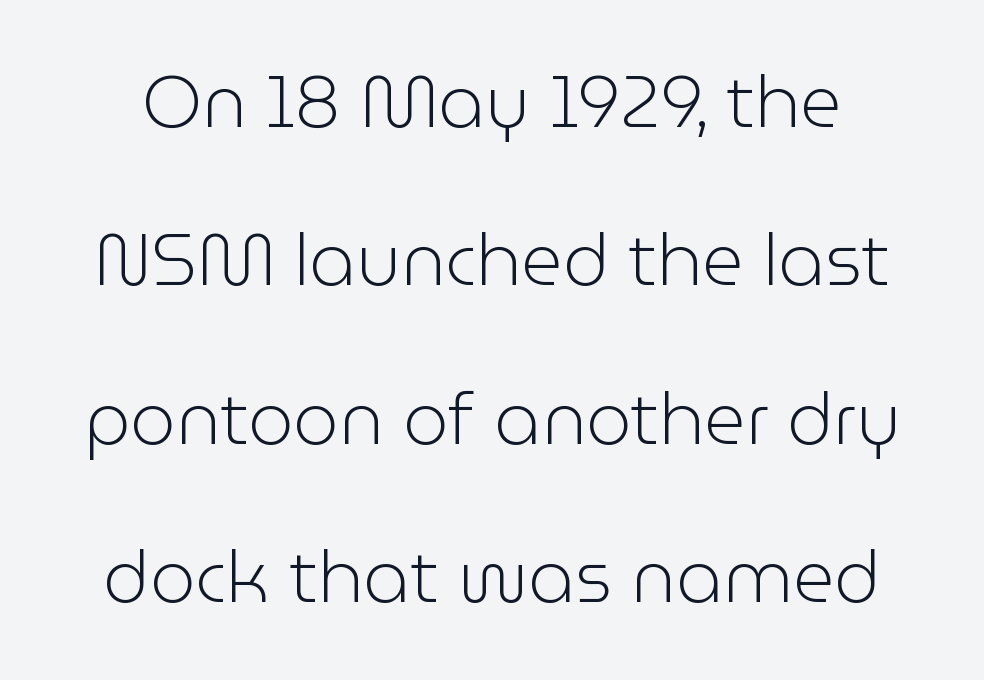
Q: Is the text bold? A: No.
Q: Is the text italic (slanted)? A: No, it is upright.
Q: Is the typeface a serif or a sans-serif typeface? A: Sans-serif.
Q: Is the text underlined? A: No.
Q: Is the spacing between letters normal or unusually wide? A: Normal.
Q: Is the spacing between lines tight, normal or loose? A: Loose.
Q: Width (condensed, normal, or wide)? A: Normal.
Q: Stroke contrast? A: Low.
Q: x-height? A: Medium.
Q: Monospaced? A: No.
